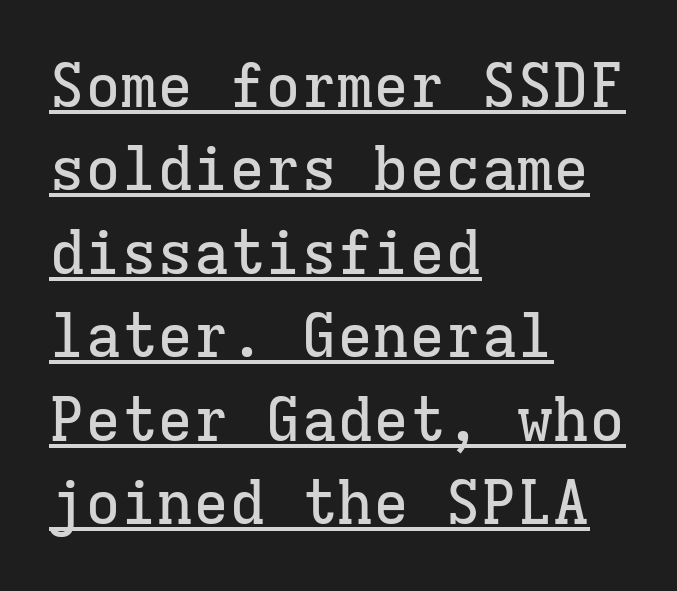
The image shows 60 px serif type, upright, monospaced; set left-aligned, normal line spacing (1.39x), normal letter spacing, underlined; low stroke contrast and a medium x-height.
